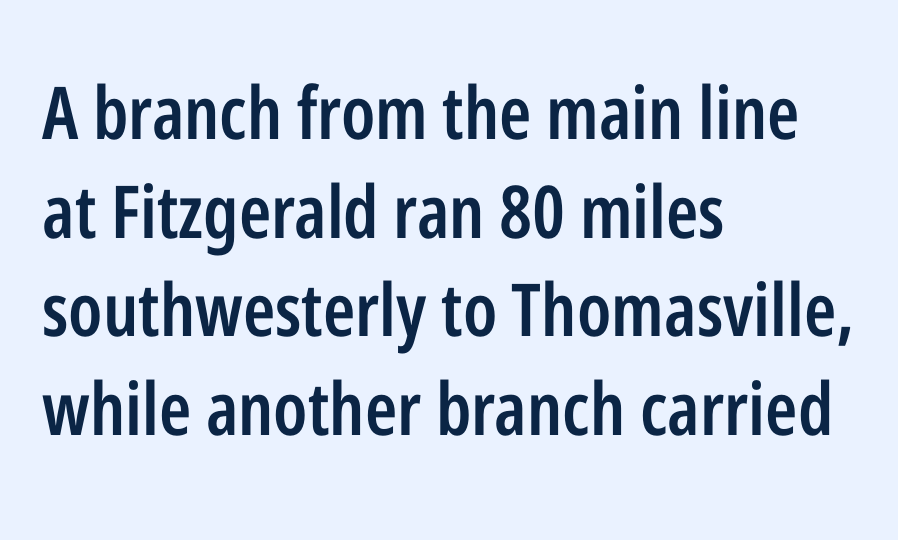
A semibold gives these letters moderate extra thickness, short of bold. The lines sit at an ordinary, default distance from one another. Is this a fixed-width face? No — the glyphs have proportional, varying widths. Bare-footed words on every line. In terms of letterspacing, this is plain default setting. A typesetter would label this face a sans.
